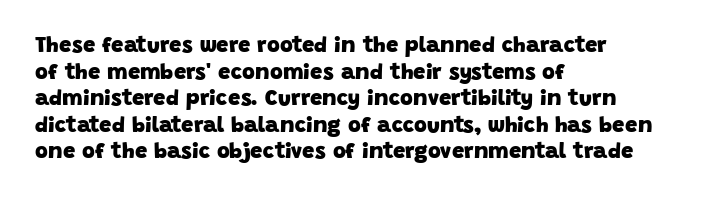
The letterforms sit shoulder to shoulder at normal distance. Bare-footed words on every line. The letters are bold, with thick, heavy strokes. Horizontal alignment here is leftward, the default for most running prose.
